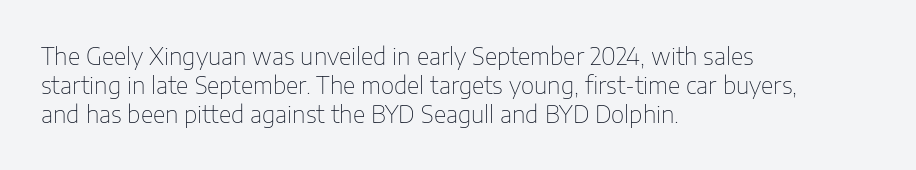
A typesetter would call this zero additional tracking. If you drew a line through each stem, it would be perfectly vertical. This block has exactly the height ordinary leading produces. Teacher's note: observe the even left margin — that is flush-left alignment. The area under the type is left untouched. This is not heavy type; no bold has been used.
